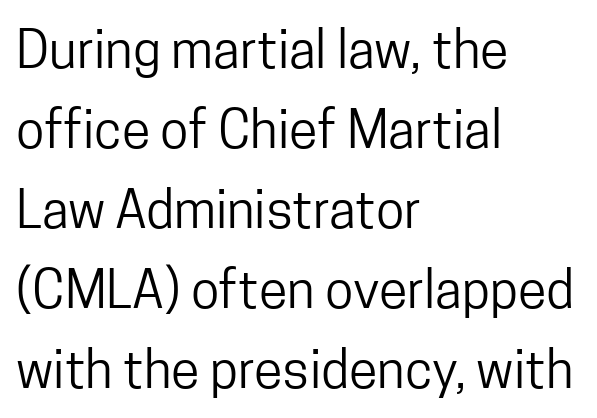
The image shows 52 px regular-weight, condensed sans-serif type, upright; set left-aligned, normal line spacing (1.54x), normal letter spacing, not underlined; low stroke contrast and a medium x-height.
